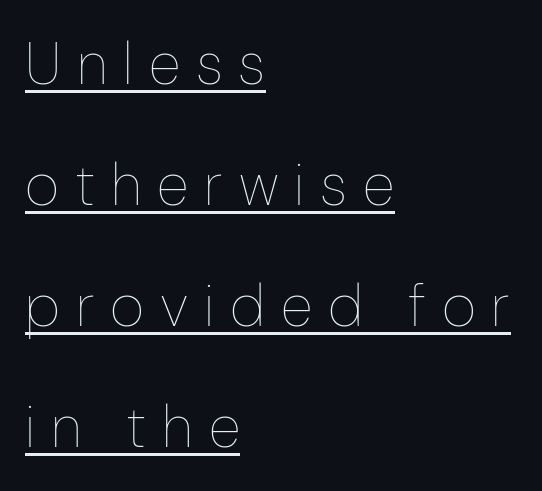
The image shows 59 px thin, condensed type, upright; set left-aligned, loose line spacing (2.05x), unusually wide letter spacing (+0.27 em), underlined; low stroke contrast and a medium x-height.
